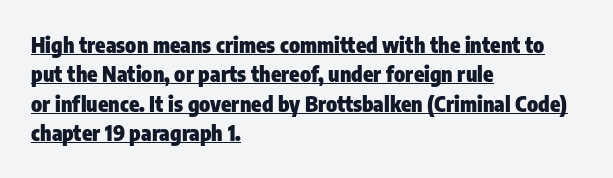
The image shows 21 px bold type, upright; set left-aligned, normal line spacing (1.4x), normal letter spacing, underlined.
